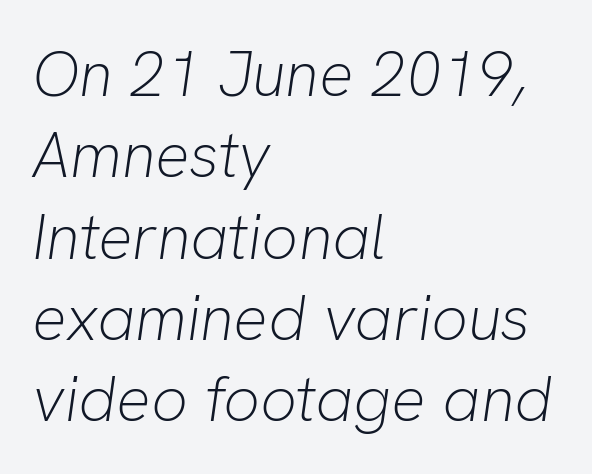
Q: Is the text bold? A: No.
Q: Is the text italic (slanted)? A: Yes, it leans right by about 8 degrees.
Q: Is the text underlined? A: No.
Q: How is the paragraph aligned? A: Left-aligned.
Q: Is the spacing between letters normal or unusually wide? A: Normal.
Q: Is the spacing between lines tight, normal or loose? A: Normal.
Q: Width (condensed, normal, or wide)? A: Normal.
Q: Stroke contrast? A: Low.
Q: x-height? A: Medium.
Q: Monospaced? A: No.
